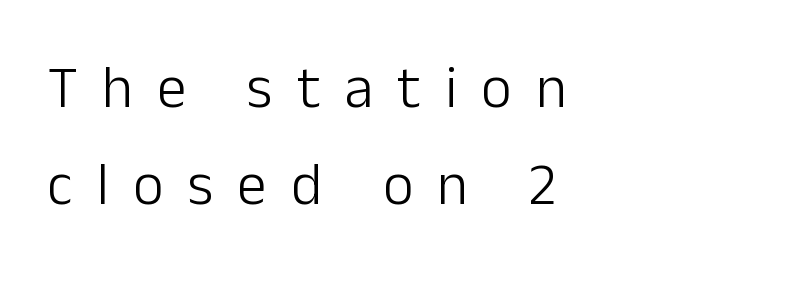
Q: Is the text bold? A: No.
Q: Is the text italic (slanted)? A: No, it is upright.
Q: Is the typeface a serif or a sans-serif typeface? A: Sans-serif.
Q: Is the text underlined? A: No.
Q: How is the paragraph aligned? A: Left-aligned.
Q: Is the spacing between letters normal or unusually wide? A: Unusually wide.
Q: Is the spacing between lines tight, normal or loose? A: Normal.
Q: Width (condensed, normal, or wide)? A: Normal.
Q: Stroke contrast? A: Low.
Q: x-height? A: Medium.
Q: Monospaced? A: No.
